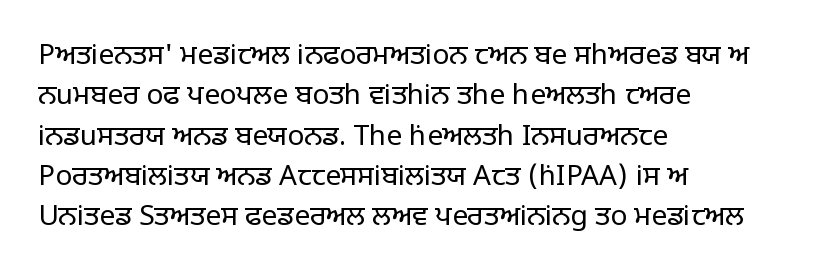
These lines were composed using upright roman letters. Does the type have serifs? No, each stem ends abruptly. Is the type heavy? It reads as light-to-regular instead. Each letter keeps its own natural width here, so spacing adapts to shape. In terms of leading, this rendering sits right in the middle.
